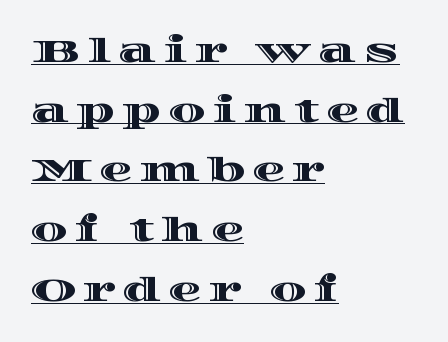
The image shows 33 px wide type, upright; set left-aligned, line spacing 1.81x, unusually wide letter spacing (+0.21 em), underlined; a large x-height.
